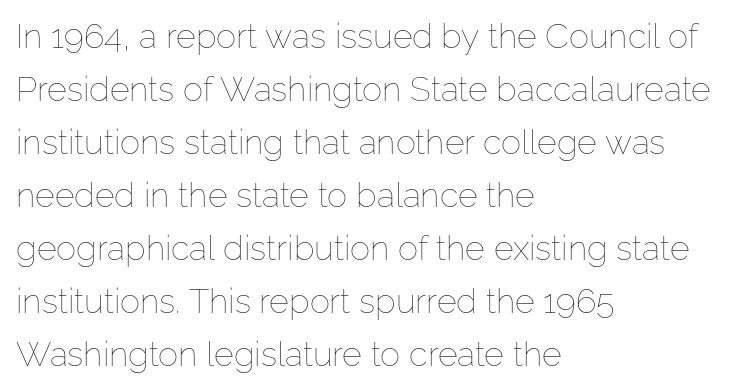
The axis of the letterforms is exactly vertical. Nothing unusual about the tracking: characters are spaced as the font intends. Heaviness? Minimal to ordinary, like unemphasized prose. Each letter keeps its own natural width here, so spacing adapts to shape. Teacher's note: observe the even left margin — that is flush-left alignment.
